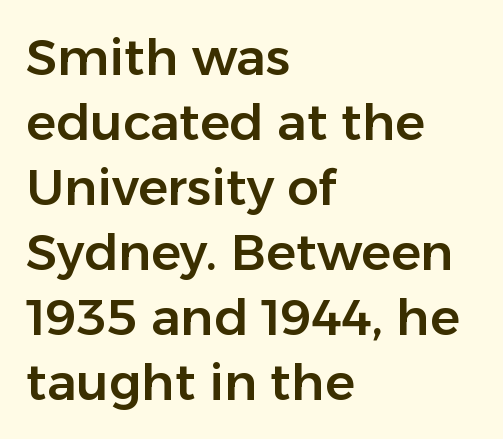
Think of a printed novel: that variable character pitch is what you see here. Designer's note — italics off, roman on. Underlining? Definitely not there. Does the leading feel generous? No, just average.
